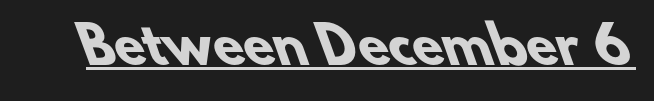
{"serif": "no", "bold": "yes", "weight": "heavy", "width": "normal", "stroke_contrast": "low", "x_height": "small", "monospaced": "no", "underline": "yes", "letter_spacing": "normal", "letter_spacing_em": 0.0, "glyph_px": 50}
